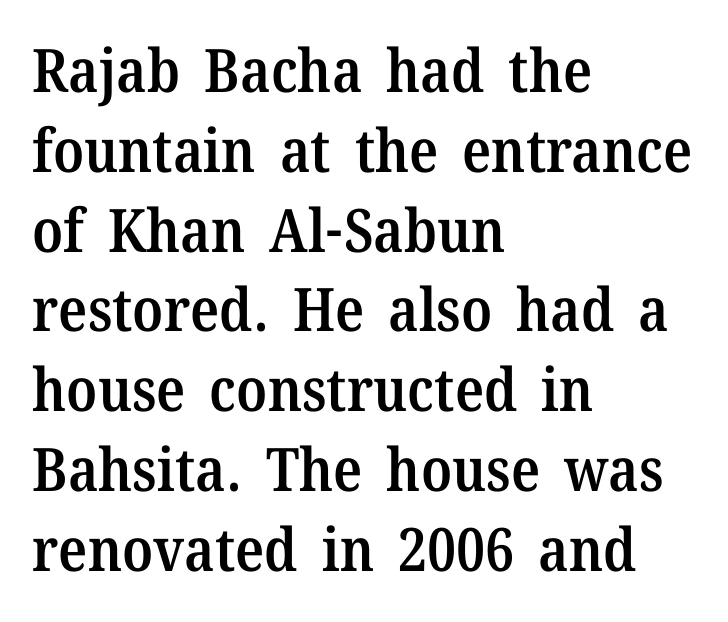
Q: Is the text bold? A: Semi-bold.
Q: Is the text italic (slanted)? A: No, it is upright.
Q: Is the typeface a serif or a sans-serif typeface? A: Serif.
Q: Is the text underlined? A: No.
Q: How is the paragraph aligned? A: Left-aligned.
Q: Is the spacing between letters normal or unusually wide? A: Normal.
Q: Is the spacing between lines tight, normal or loose? A: Normal.
Q: Width (condensed, normal, or wide)? A: Normal.
Q: Stroke contrast? A: Medium.
Q: x-height? A: Medium.
Q: Monospaced? A: No.
